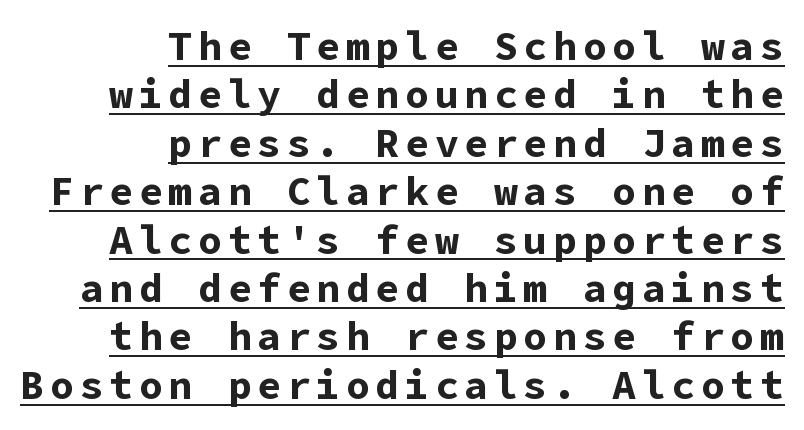
The image shows 40 px bold sans-serif type, upright; set right-aligned, line spacing 1.21x, underlined; low stroke contrast and a medium x-height.
